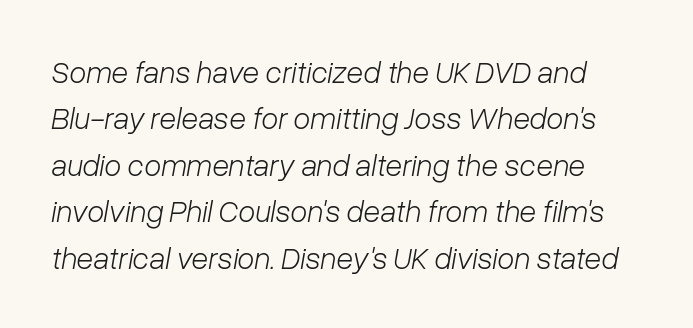
{"italic": "yes", "lean": "right", "slant_degrees": 10, "bold": "no", "weight": "light", "width": "normal", "stroke_contrast": "low", "x_height": "medium", "monospaced": "no", "underline": "no", "line_spacing": "normal", "line_spacing_ratio": 1.5, "letter_spacing": "normal", "letter_spacing_em": 0.0, "glyph_px": 31}
